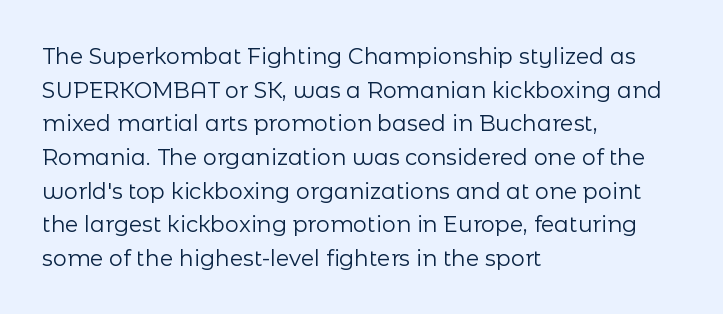
Unbolded letterforms with no extra heft. The letterforms sit shoulder to shoulder at normal distance. Line spacing here is normal. Glance below the letters and you will spot only blank space. Visually the block forms a straight wall on the left and a jagged coastline on the right.
